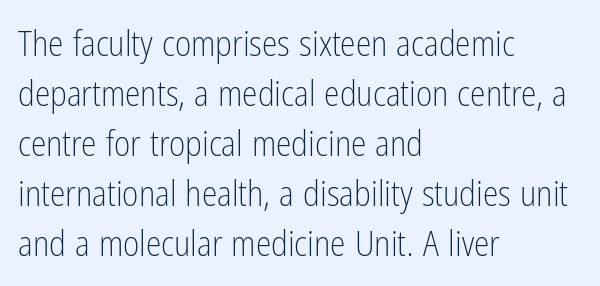
{"serif": "no", "italic": "no", "bold": "no", "weight": "light", "width": "condensed", "stroke_contrast": "low", "x_height": "medium", "monospaced": "no", "underline": "no", "align": "left", "line_spacing": "normal", "line_spacing_ratio": 1.43, "letter_spacing": "normal", "letter_spacing_em": 0.0, "glyph_px": 35}
